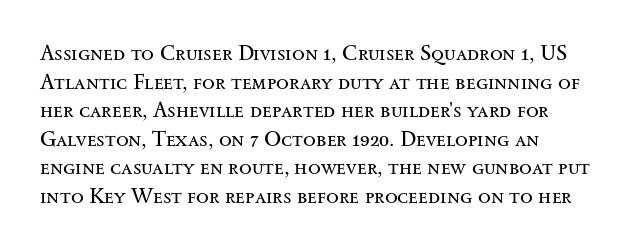
The image shows 21 px text type, upright; set left-aligned, normal line spacing (1.36x), normal letter spacing, not underlined.
